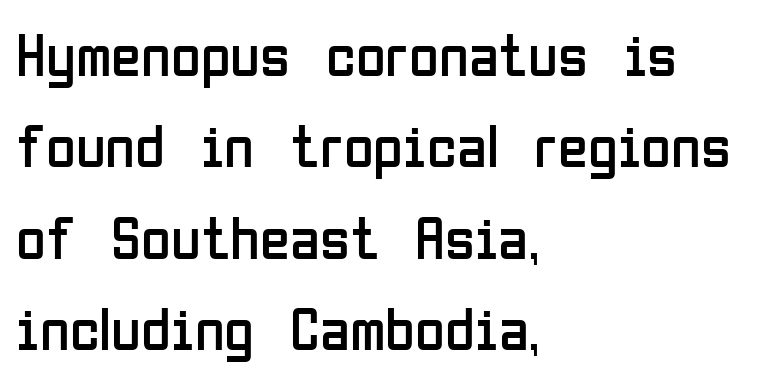
Leading: standard. The glyphs in this specimen are sans serif. Here the designer chose a conventional face with non-uniform glyph widths. No word sits above an underline. Caption: standard tracking, unaltered.
